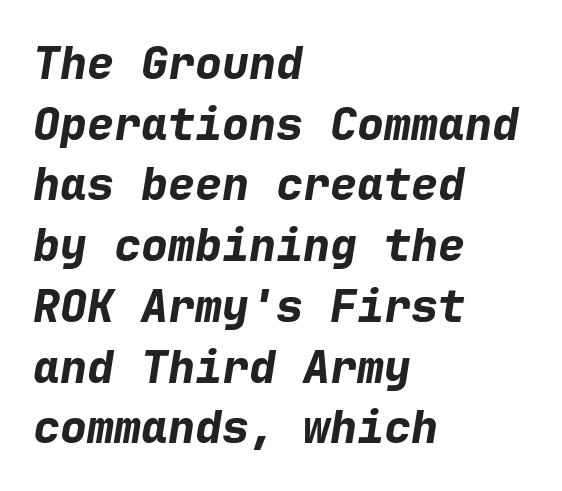
{"italic": "yes", "lean": "right", "slant_degrees": 9, "bold": "yes", "weight": "bold", "width": "normal", "stroke_contrast": "low", "x_height": "medium", "monospaced": "yes", "underline": "no", "align": "left", "line_spacing": "normal", "line_spacing_ratio": 1.35, "letter_spacing": "normal", "letter_spacing_em": 0.0, "glyph_px": 45}
